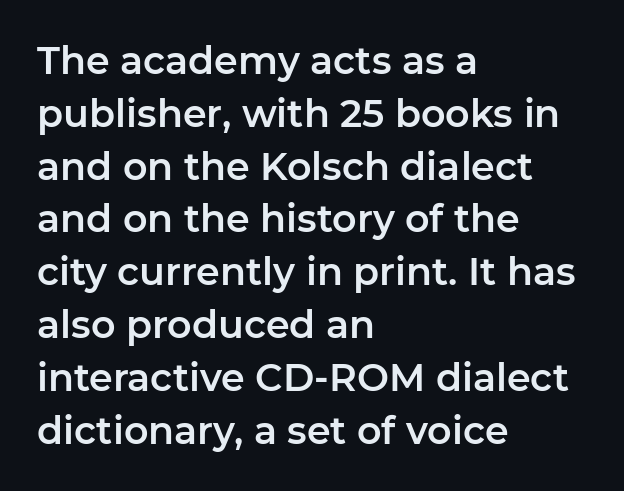
The image shows 38 px sans-serif type, upright; set left-aligned, normal line spacing (1.39x), normal letter spacing, not underlined; low stroke contrast and a medium x-height.
